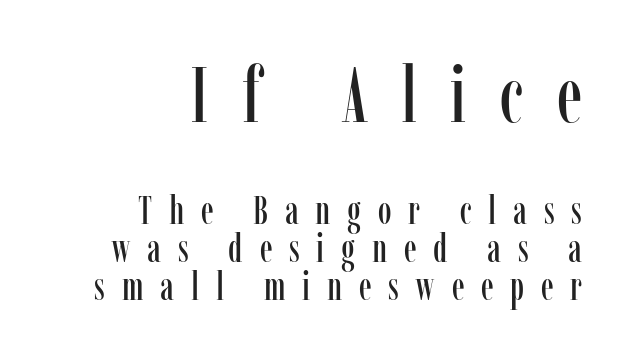
{"serif": "yes", "italic": "no", "width": "condensed", "stroke_contrast": "low", "x_height": "medium", "monospaced": "no", "underline": "no", "align": "right", "line_spacing": "tight", "line_spacing_ratio": 0.98, "letter_spacing": "wide", "letter_spacing_em": 0.43, "larger_block": "first", "size_ratio": 2.0, "glyph_px": 78}
